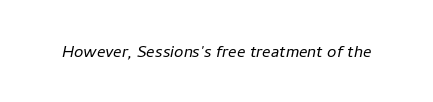
Q: Is the text bold? A: No.
Q: Is the text italic (slanted)? A: Yes, it leans right by about 11 degrees.
Q: Is the text underlined? A: No.
Q: Is the spacing between letters normal or unusually wide? A: Normal.
